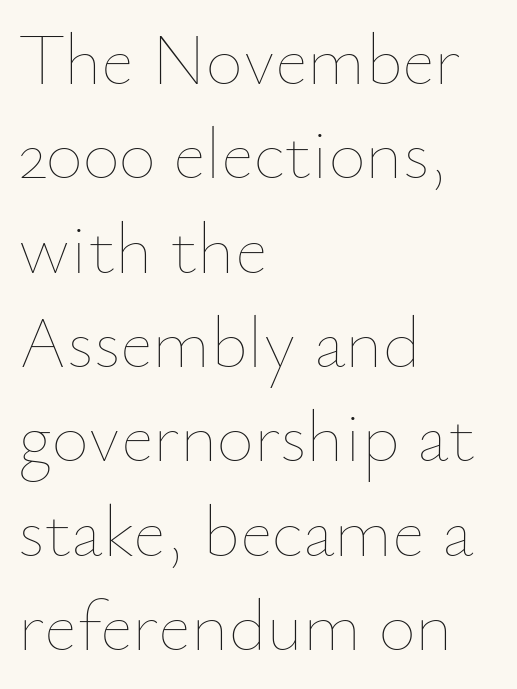
Here the glyphs are tracked normally, forming tight word shapes. The string is rendered with underlining switched off. The font's upright variant was chosen for this text. Regarding leading, the lines here are spaced in the standard way.
